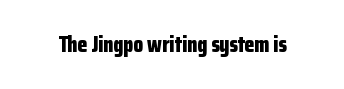
The image shows 22 px bold type, upright; set normal letter spacing, not underlined.
